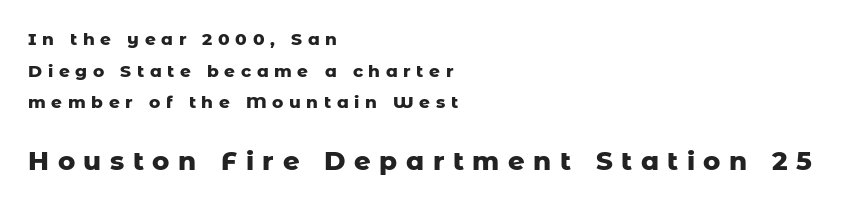
{"italic": "no", "bold": "yes", "underline": "no", "align": "left", "line_spacing_ratio": 1.86, "letter_spacing": "wide", "letter_spacing_em": 0.33, "larger_block": "second", "size_ratio": 1.53, "glyph_px": 26}
